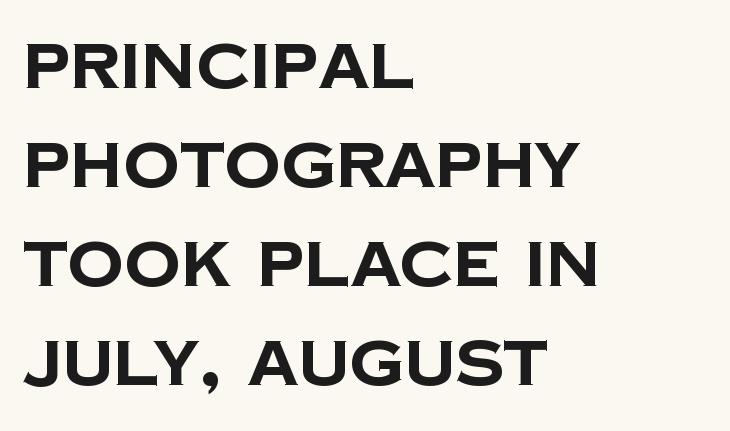
{"serif": "no", "bold": "yes", "weight": "bold", "width": "normal", "stroke_contrast": "low", "x_height": "large", "monospaced": "no", "underline": "no", "align": "left", "line_spacing": "normal", "line_spacing_ratio": 1.57, "letter_spacing": "normal", "letter_spacing_em": 0.0, "glyph_px": 63}
